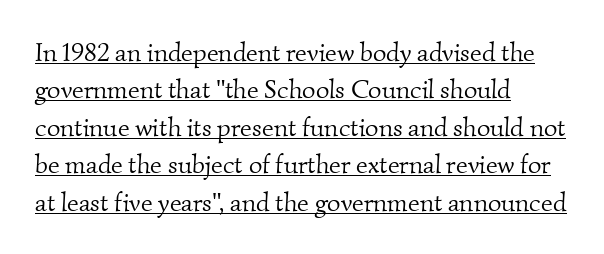
Q: Is the text bold? A: No.
Q: Is the text underlined? A: Yes.
Q: How is the paragraph aligned? A: Left-aligned.
Q: Is the spacing between letters normal or unusually wide? A: Normal.
Q: Is the spacing between lines tight, normal or loose? A: Normal.
